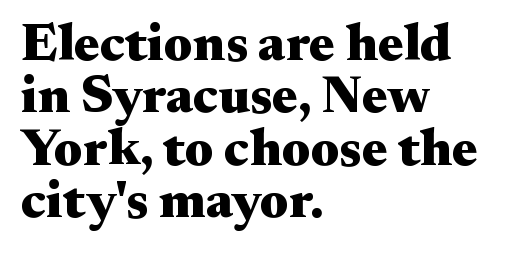
{"serif": "yes", "italic": "no", "bold": "yes", "weight": "heavy", "width": "wide", "stroke_contrast": "medium", "x_height": "small", "monospaced": "no", "underline": "no", "align": "left", "line_spacing": "tight", "line_spacing_ratio": 0.99, "letter_spacing": "normal", "letter_spacing_em": 0.0, "glyph_px": 53}
